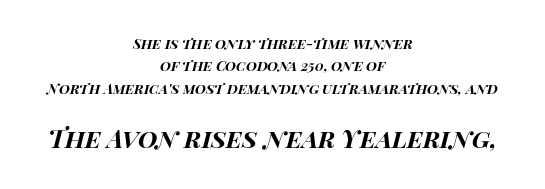
Q: Is the text bold? A: Yes.
Q: Is the text italic (slanted)? A: Yes, it leans right by about 14 degrees.
Q: Is the text underlined? A: No.
Q: How is the paragraph aligned? A: Centered.
Q: Is the spacing between letters normal or unusually wide? A: Normal.
Q: Is the spacing between lines tight, normal or loose? A: Normal.
Q: Which block of text is set in a larger size, the first (top) or the second (bottom)? A: The second (bottom) one.
